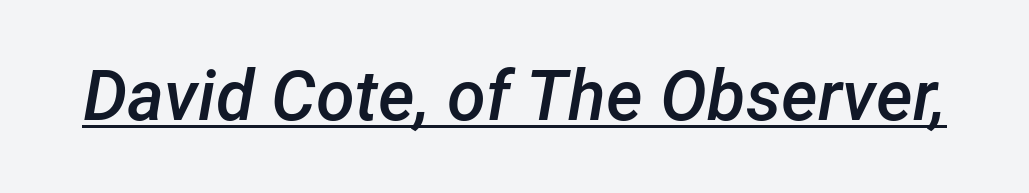
{"italic": "yes", "lean": "right", "slant_degrees": 12, "bold": "semi", "weight": "semibold", "width": "normal", "stroke_contrast": "low", "x_height": "medium", "monospaced": "no", "underline": "yes", "letter_spacing": "normal", "letter_spacing_em": 0.0, "glyph_px": 70}
